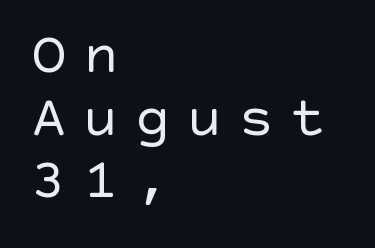
The image shows 59 px regular-weight sans-serif type, upright; set left-aligned, tight line spacing (1.06x), unusually wide letter spacing (+0.28 em), not underlined; a large x-height.
